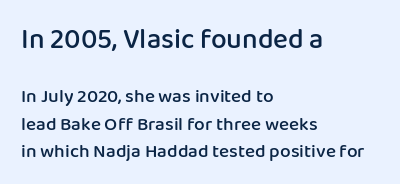
The image shows 28 px semibold sans-serif type, upright; set left-aligned, normal line spacing (1.43x), normal letter spacing, not underlined; the first (top) block is 1.47x larger; low stroke contrast and a medium x-height.
